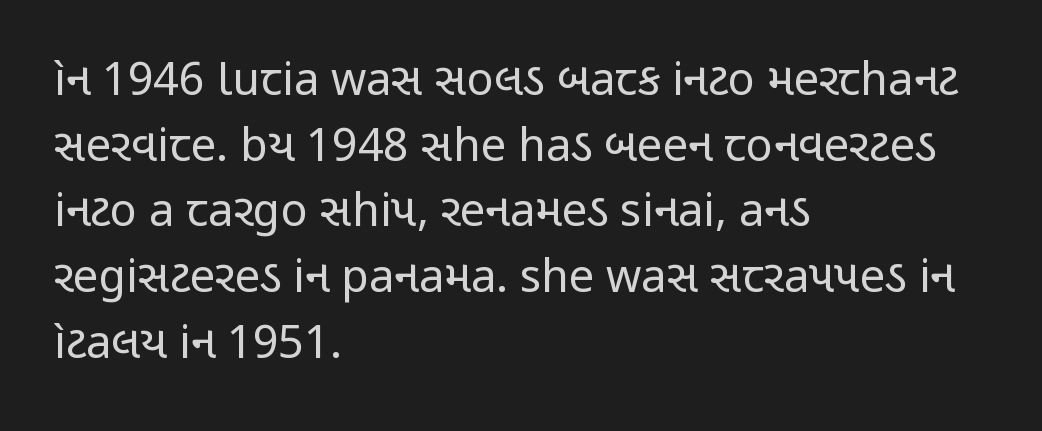
The image shows 45 px regular-weight, condensed sans-serif type, upright; set left-aligned, normal line spacing (1.46x), normal letter spacing, not underlined; low stroke contrast and a medium x-height.
